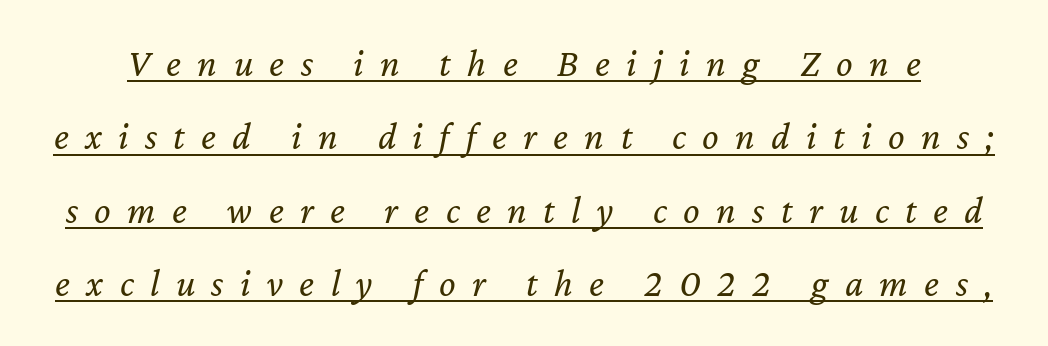
The letters are spread apart with noticeably loose tracking. Here the designer chose a conventional face with non-uniform glyph widths. Beneath each row of characters lies a ruled line. There's an unmistakable incline to the writing here. Bold? No — there's no thickening of the strokes.
